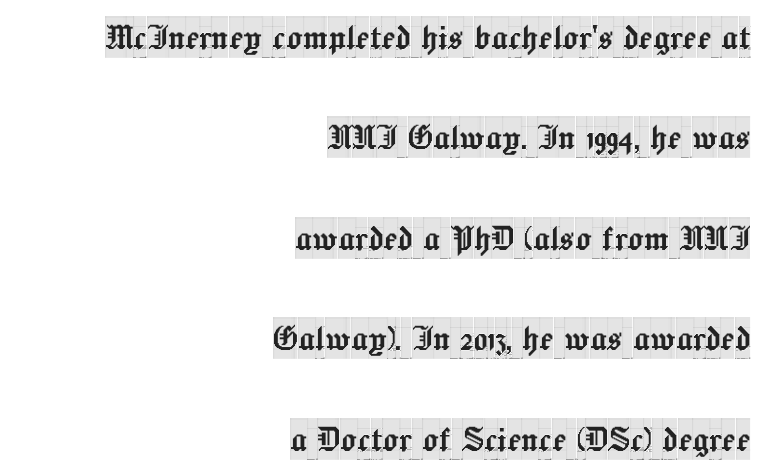
To sum up the face: it has serifs. Default kerning and tracking; the words read as compact shapes. This sample is right-justified, so line beginnings fall wherever the words allow. Underline: absent.
